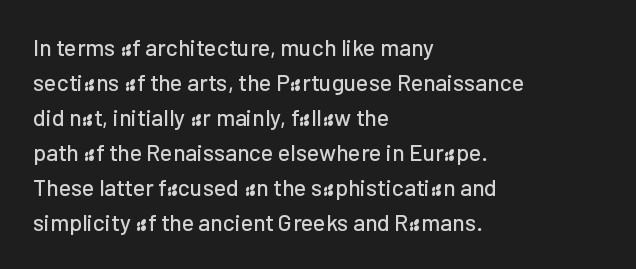
Q: Is the text italic (slanted)? A: No, it is upright.
Q: Is the text underlined? A: No.
Q: How is the paragraph aligned? A: Left-aligned.
Q: Is the spacing between letters normal or unusually wide? A: Normal.
Q: Is the spacing between lines tight, normal or loose? A: Normal.
